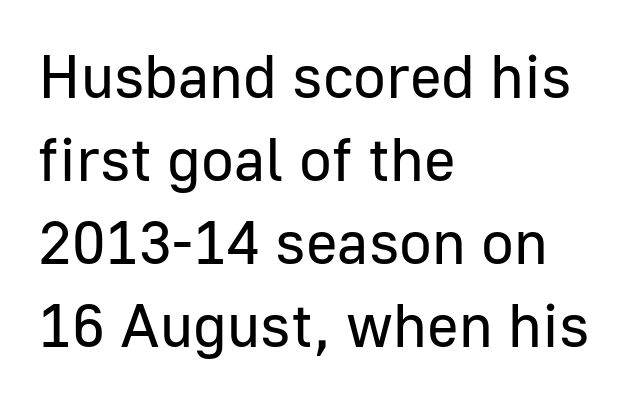
Q: Is the text bold? A: No.
Q: Is the text italic (slanted)? A: No, it is upright.
Q: Is the typeface a serif or a sans-serif typeface? A: Sans-serif.
Q: Is the text underlined? A: No.
Q: How is the paragraph aligned? A: Left-aligned.
Q: Is the spacing between letters normal or unusually wide? A: Normal.
Q: Is the spacing between lines tight, normal or loose? A: Normal.
Q: Width (condensed, normal, or wide)? A: Normal.
Q: Stroke contrast? A: Low.
Q: x-height? A: Medium.
Q: Monospaced? A: No.
